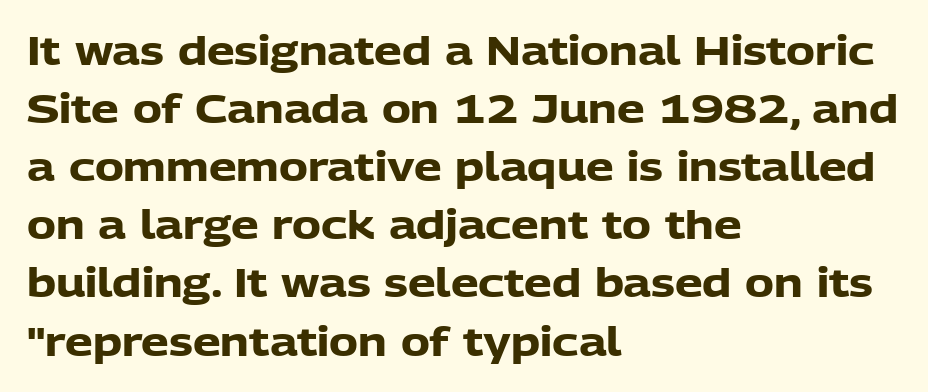
The image shows 39 px heavy sans-serif type, upright; set left-aligned, normal line spacing (1.49x), normal letter spacing, not underlined; low stroke contrast and a medium x-height.
